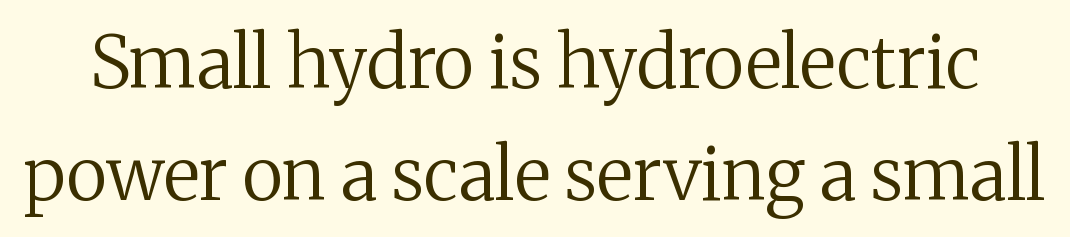
Q: Is the text bold? A: No.
Q: Is the text italic (slanted)? A: No, it is upright.
Q: Is the typeface a serif or a sans-serif typeface? A: Serif.
Q: Is the text underlined? A: No.
Q: Is the spacing between letters normal or unusually wide? A: Normal.
Q: Is the spacing between lines tight, normal or loose? A: Normal.
Q: Width (condensed, normal, or wide)? A: Normal.
Q: Stroke contrast? A: Medium.
Q: x-height? A: Medium.
Q: Monospaced? A: No.
